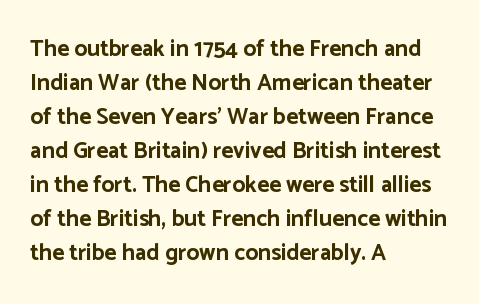
Q: Is the text bold? A: Yes.
Q: Is the text italic (slanted)? A: No, it is upright.
Q: Is the text underlined? A: No.
Q: How is the paragraph aligned? A: Left-aligned.
Q: Is the spacing between letters normal or unusually wide? A: Normal.
Q: Is the spacing between lines tight, normal or loose? A: Normal.
